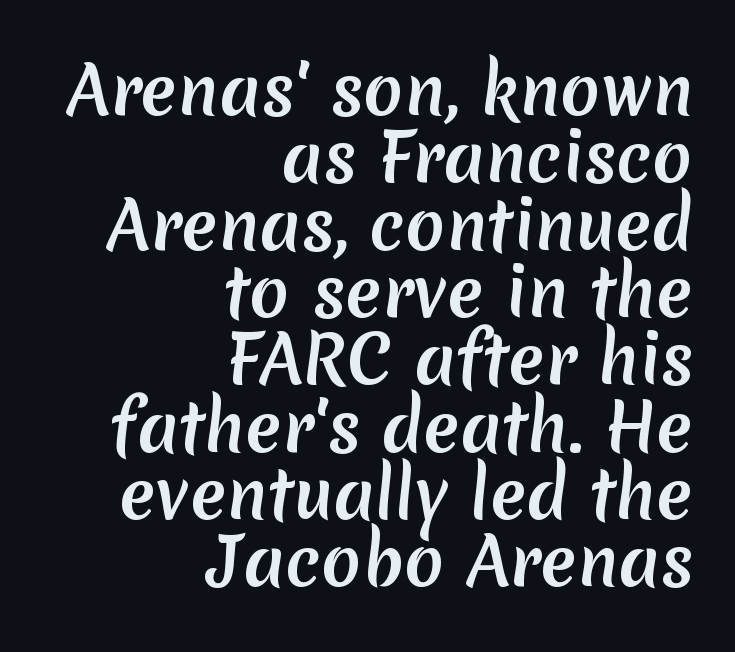
Q: Is the typeface a serif or a sans-serif typeface? A: Sans-serif.
Q: Is the text underlined? A: No.
Q: How is the paragraph aligned? A: Right-aligned.
Q: Is the spacing between letters normal or unusually wide? A: Normal.
Q: Is the spacing between lines tight, normal or loose? A: Tight.
Q: Width (condensed, normal, or wide)? A: Normal.
Q: Stroke contrast? A: Medium.
Q: x-height? A: Medium.
Q: Monospaced? A: No.
